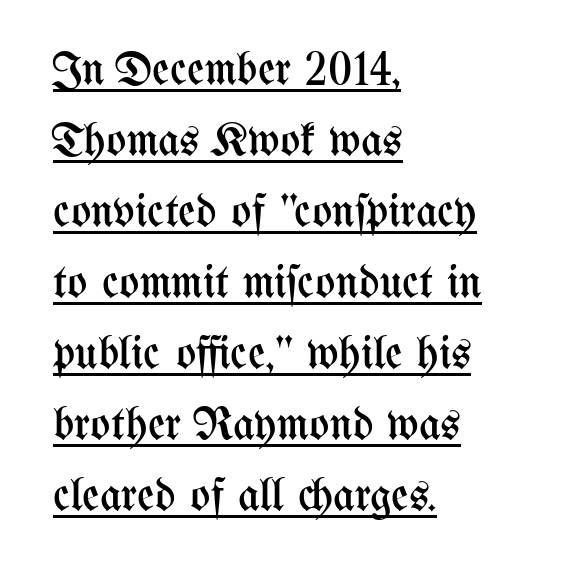
The image shows 47 px regular-weight, condensed type, upright; set left-aligned, normal line spacing (1.51x), normal letter spacing, underlined; medium stroke contrast and a medium x-height.
